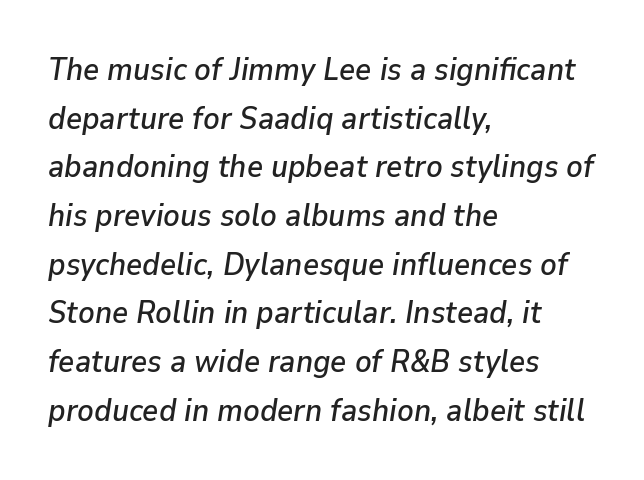
The baseline area is clear. Horizontal bands of white between lines are of average thickness. Caption: standard tracking, unaltered. The ragged edge is on the right, which tells us the setting is flush left.
